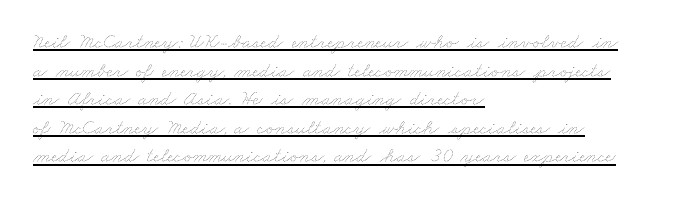
{"bold": "no", "underline": "yes", "align": "left", "line_spacing": "normal", "line_spacing_ratio": 1.36, "letter_spacing": "normal", "letter_spacing_em": 0.0, "glyph_px": 21}
